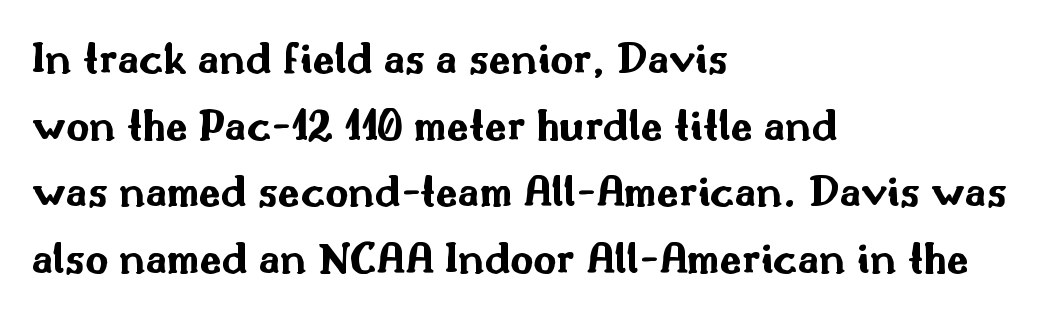
Check the space under the baseline: it is left empty. Note the varied advance widths — an 'i' is clearly narrower than an 'm'. Letter spacing: default. Leading: standard. Is this a sans? Yes — the strokes have no serifs.
